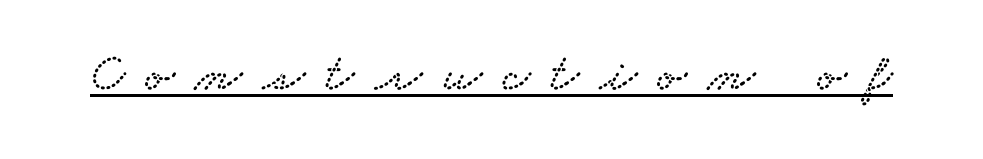
The image shows 54 px wide serif type; set unusually wide letter spacing (+0.39 em), underlined; low stroke contrast and a small x-height.
